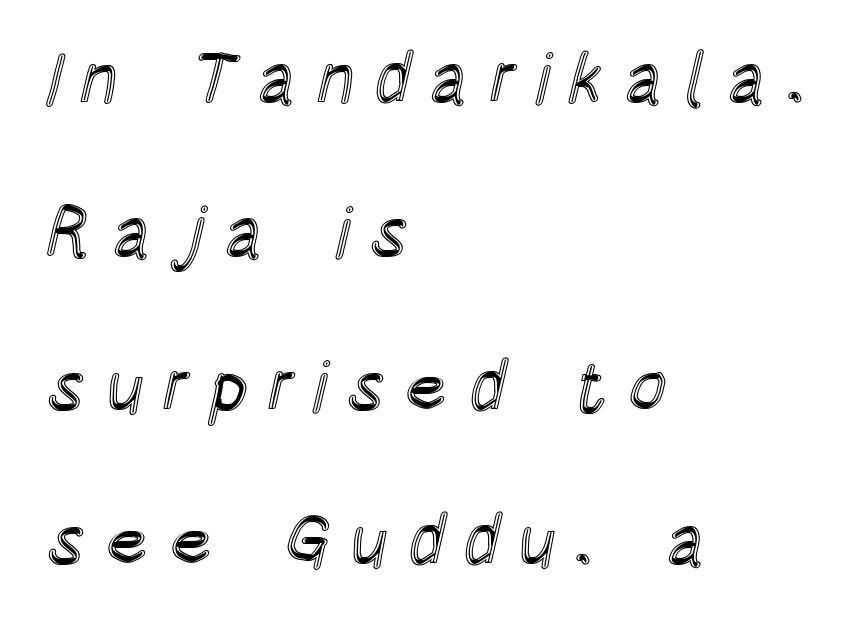
Q: Is the text italic (slanted)? A: Yes.
Q: Is the text underlined? A: No.
Q: How is the paragraph aligned? A: Left-aligned.
Q: Is the spacing between letters normal or unusually wide? A: Unusually wide.
Q: Is the spacing between lines tight, normal or loose? A: Loose.
Q: Width (condensed, normal, or wide)? A: Condensed.
Q: x-height? A: Large.
Q: Monospaced? A: No.
